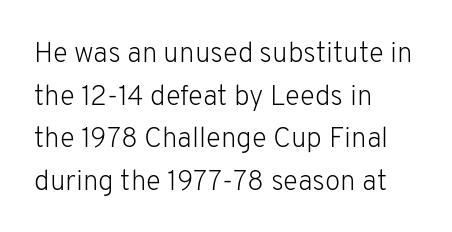
This sample is left-justified, so line endings fall wherever the words run out. The letters sit at their default tracking, neither squeezed nor spread. Do the characters align in a grid? No, the font is proportional. The line-height multiplier appears to be the usual default. Is the stroke heavy? The answer is a plain regular-or-lighter.
